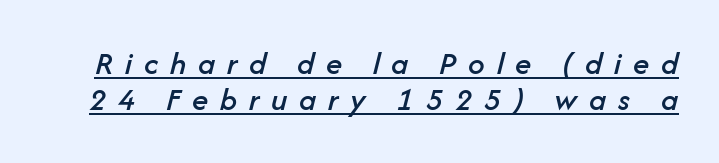
You can see a thin bar hugging the bottom of the glyphs. The lines are packed closely together with very little leading. Short note: letters widely spaced. When letters slant like this, we call the style italic.
